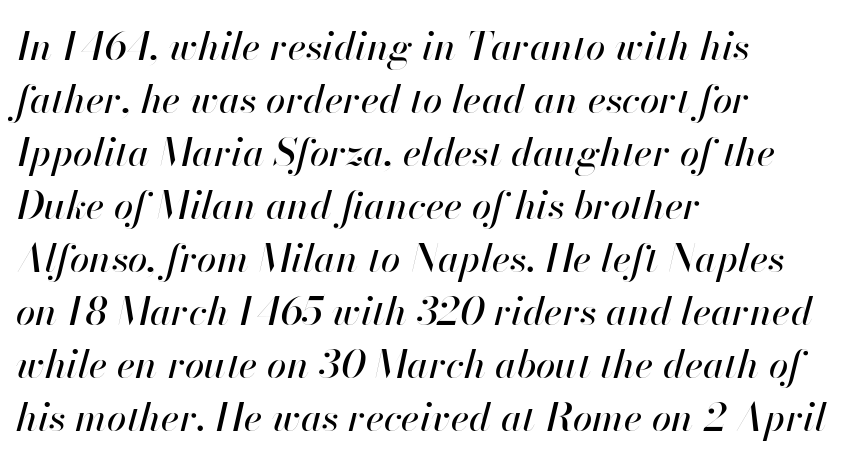
The image shows 39 px text type, italic (leaning right); set left-aligned, normal line spacing (1.36x), normal letter spacing, not underlined; high stroke contrast and a small x-height.
